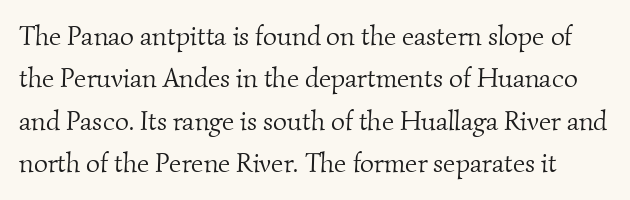
{"bold": "no", "underline": "no", "line_spacing": "normal", "line_spacing_ratio": 1.57, "letter_spacing": "normal", "letter_spacing_em": 0.0, "glyph_px": 27}
